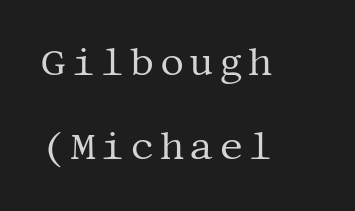
{"serif": "yes", "italic": "no", "bold": "no", "weight": "regular", "width": "normal", "stroke_contrast": "medium", "x_height": "large", "underline": "no", "align": "left", "line_spacing": "loose", "line_spacing_ratio": 2.22, "glyph_px": 38}
